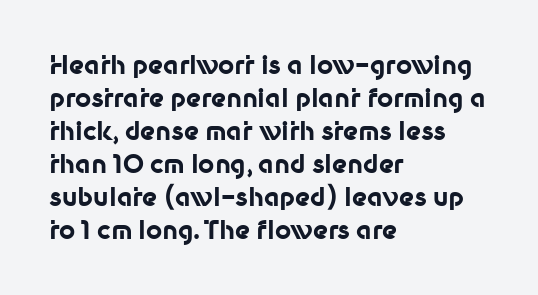
The image shows 25 px bold type, upright; set left-aligned, normal line spacing (1.32x), normal letter spacing, not underlined.
